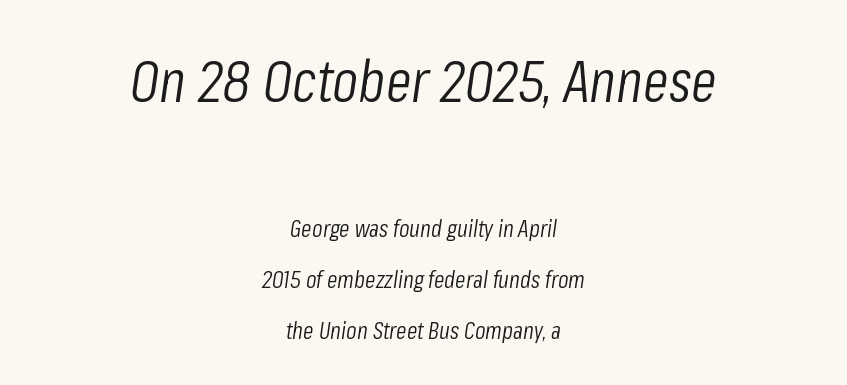
The image shows 59 px light, condensed type, italic (leaning right); set centered, loose line spacing (2.13x), normal letter spacing, not underlined; the first (top) block is 2.46x larger; low stroke contrast and a medium x-height.
